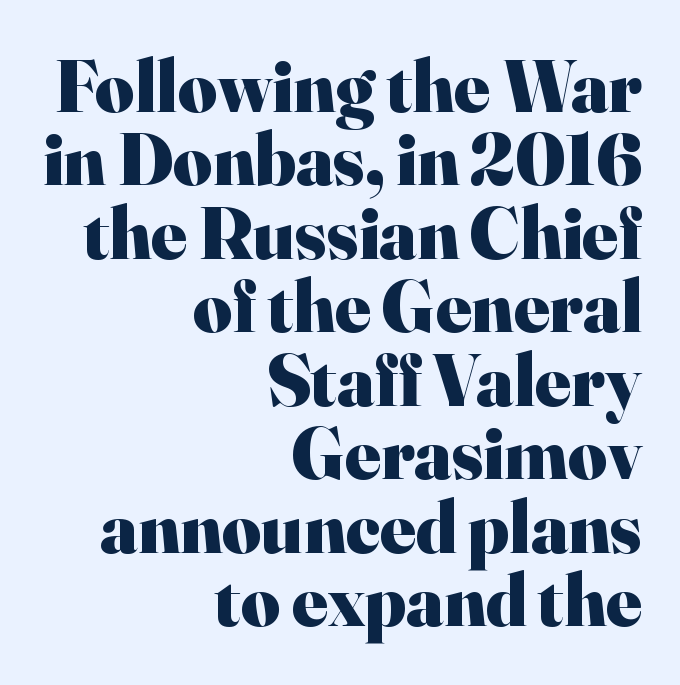
The letters stand upright; this is a roman face. Here the designer chose a conventional face with non-uniform glyph widths. This rendering leaves character spacing at its baseline value. Words float on clear page, feet unadorned. A flush-right, rag-left setting is used for this passage.
